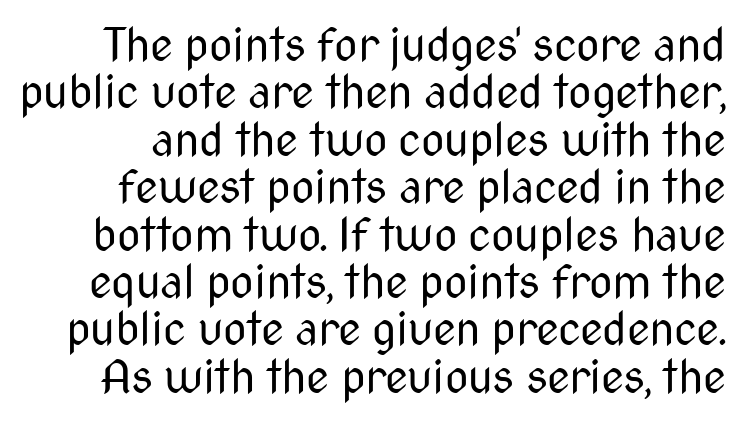
Q: Is the text bold? A: No.
Q: Is the text italic (slanted)? A: No, it is upright.
Q: Is the typeface a serif or a sans-serif typeface? A: Sans-serif.
Q: Is the text underlined? A: No.
Q: Is the spacing between letters normal or unusually wide? A: Normal.
Q: Is the spacing between lines tight, normal or loose? A: Tight.
Q: Width (condensed, normal, or wide)? A: Condensed.
Q: Stroke contrast? A: Medium.
Q: x-height? A: Medium.
Q: Monospaced? A: No.
